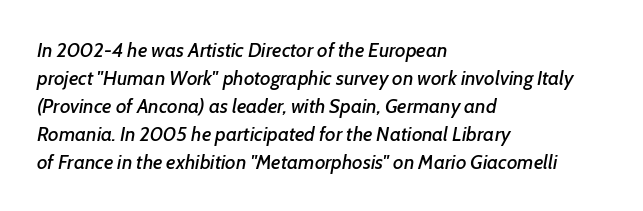
{"italic": "yes", "lean": "right", "slant_degrees": 7, "underline": "no", "align": "left", "line_spacing": "normal", "line_spacing_ratio": 1.4, "letter_spacing": "normal", "letter_spacing_em": 0.0, "glyph_px": 20}
